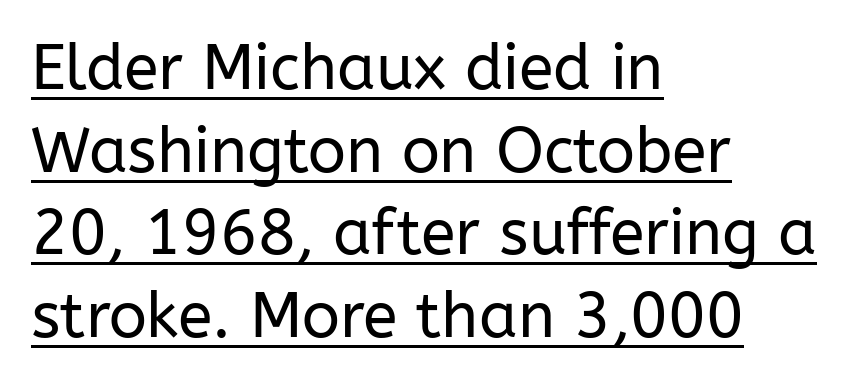
Q: Is the text bold? A: No.
Q: Is the text italic (slanted)? A: No, it is upright.
Q: Is the typeface a serif or a sans-serif typeface? A: Sans-serif.
Q: Is the text underlined? A: Yes.
Q: How is the paragraph aligned? A: Left-aligned.
Q: Is the spacing between letters normal or unusually wide? A: Normal.
Q: Is the spacing between lines tight, normal or loose? A: Normal.
Q: Width (condensed, normal, or wide)? A: Normal.
Q: Stroke contrast? A: Low.
Q: x-height? A: Medium.
Q: Monospaced? A: No.
